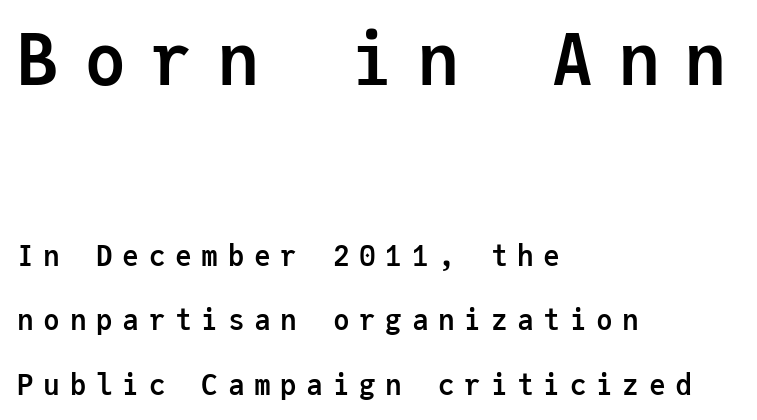
Q: Is the text bold? A: Yes.
Q: Is the text italic (slanted)? A: No, it is upright.
Q: Is the typeface a serif or a sans-serif typeface? A: Sans-serif.
Q: Is the text underlined? A: No.
Q: How is the paragraph aligned? A: Left-aligned.
Q: Is the spacing between letters normal or unusually wide? A: Unusually wide.
Q: Is the spacing between lines tight, normal or loose? A: Loose.
Q: Which block of text is set in a larger size, the first (top) or the second (bottom)? A: The first (top) one.
Q: Width (condensed, normal, or wide)? A: Normal.
Q: Stroke contrast? A: Low.
Q: x-height? A: Medium.
Q: Monospaced? A: Yes.
